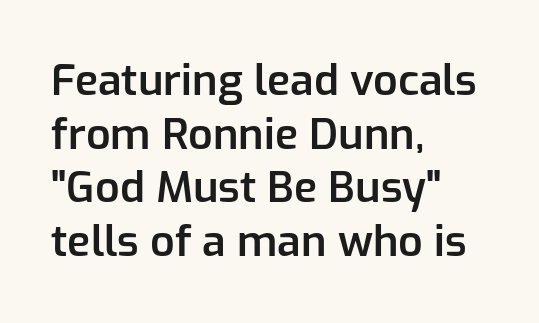
Q: Is the text bold? A: Semi-bold.
Q: Is the text italic (slanted)? A: No, it is upright.
Q: Is the typeface a serif or a sans-serif typeface? A: Sans-serif.
Q: Is the text underlined? A: No.
Q: How is the paragraph aligned? A: Left-aligned.
Q: Is the spacing between letters normal or unusually wide? A: Normal.
Q: Is the spacing between lines tight, normal or loose? A: Normal.
Q: Width (condensed, normal, or wide)? A: Normal.
Q: Stroke contrast? A: Low.
Q: x-height? A: Medium.
Q: Monospaced? A: No.
